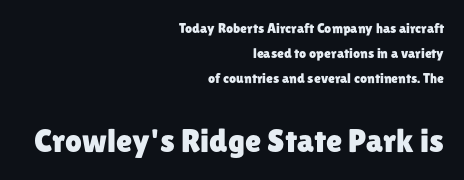
Q: Is the text italic (slanted)? A: No, it is upright.
Q: Is the typeface a serif or a sans-serif typeface? A: Sans-serif.
Q: Is the text underlined? A: No.
Q: How is the paragraph aligned? A: Right-aligned.
Q: Is the spacing between letters normal or unusually wide? A: Normal.
Q: Which block of text is set in a larger size, the first (top) or the second (bottom)? A: The second (bottom) one.
Q: Width (condensed, normal, or wide)? A: Normal.
Q: Stroke contrast? A: Low.
Q: x-height? A: Medium.
Q: Monospaced? A: No.
